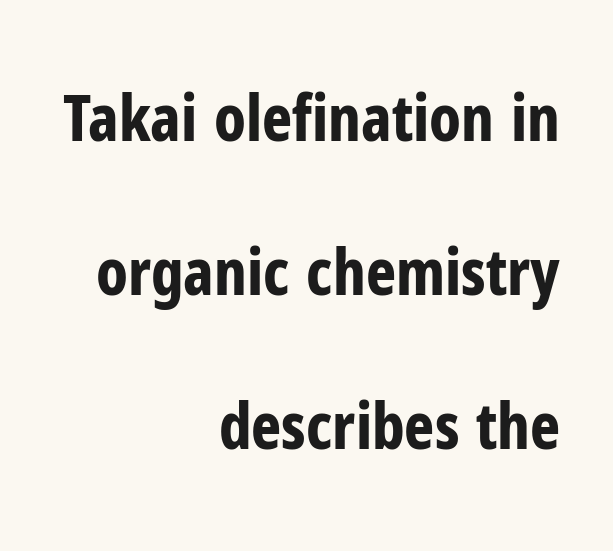
Q: Is the text bold? A: Yes.
Q: Is the text italic (slanted)? A: No, it is upright.
Q: Is the typeface a serif or a sans-serif typeface? A: Sans-serif.
Q: Is the text underlined? A: No.
Q: How is the paragraph aligned? A: Right-aligned.
Q: Is the spacing between letters normal or unusually wide? A: Normal.
Q: Is the spacing between lines tight, normal or loose? A: Loose.
Q: Width (condensed, normal, or wide)? A: Condensed.
Q: Stroke contrast? A: Low.
Q: x-height? A: Medium.
Q: Monospaced? A: No.
